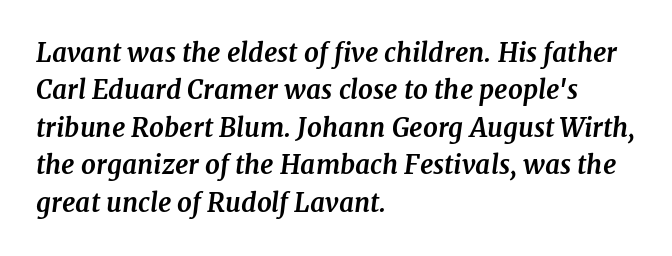
The image shows 26 px bold type, italic (leaning right); set left-aligned, normal line spacing (1.44x), normal letter spacing, not underlined.
